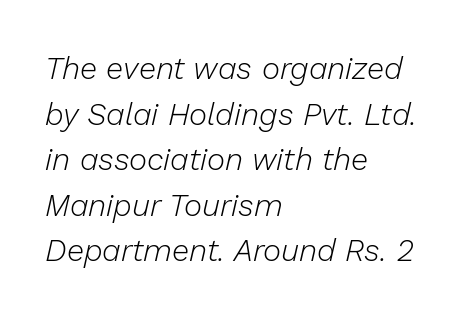
The font is comparable to plain body text, perhaps lighter. Quick note: underline off. The setting favours the left margin, as ordinary paragraphs usually do. The lines sit at an ordinary, default distance from one another.
